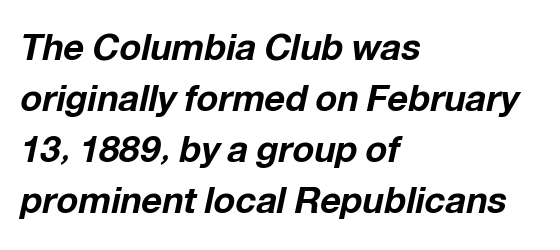
Line starts are locked; line ends wander. Honestly, the letter spacing is just normal — you wouldn't notice it. Is there much room between lines? A standard amount, neither cramped nor airy. Is this a fixed-width face? No — the glyphs have proportional, varying widths. Look at the stroke-to-counter ratio: heavy, a bold.
